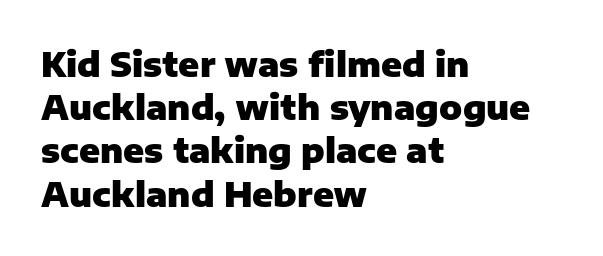
The image shows 34 px heavy sans-serif type, upright; set left-aligned, normal line spacing (1.27x), normal letter spacing, not underlined; low stroke contrast and a medium x-height.
